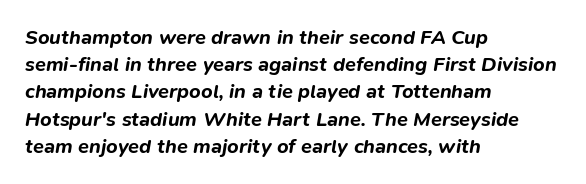
Bare-footed words on every line. The strokes are fattened all the way to bold. Compared with typical paragraphs, the rows here are spaced about the same. If you drew a ruler down the left edge, every line would touch it. Looking at the ascenders, they clearly lean. Compared with typical body copy, the letter spacing here is the same.
